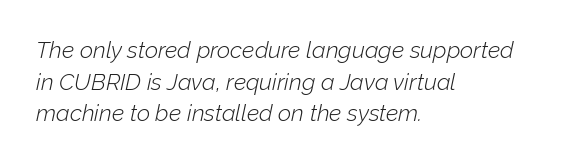
The image shows 23 px text type, italic (leaning right); set left-aligned, normal line spacing (1.38x), normal letter spacing, not underlined.
